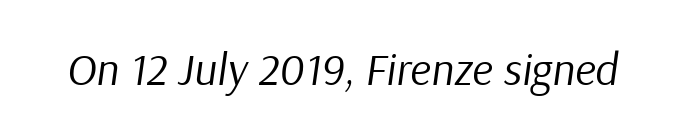
Italic: yes, the glyphs are oblique. The face looks like a standard text weight, possibly lighter. There is no visible air inserted between adjacent glyphs. Varying glyph widths throughout — classic text-font behaviour. A bare baseline throughout the passage.
